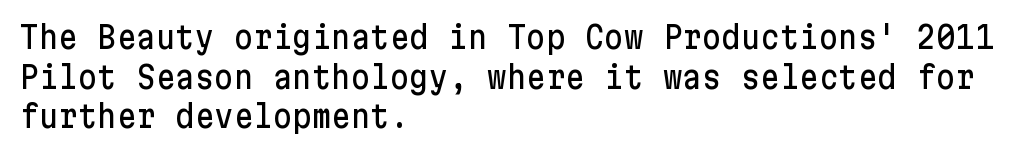
The image shows 30 px sans-serif type, upright; set left-aligned, normal line spacing (1.32x), normal letter spacing, not underlined; low stroke contrast and a medium x-height.
